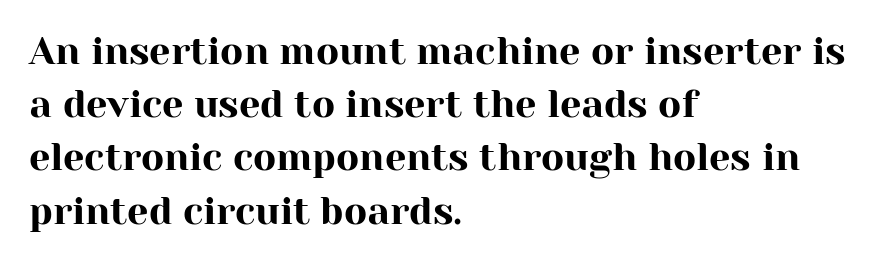
{"serif": "yes", "italic": "no", "width": "normal", "stroke_contrast": "high", "x_height": "medium", "monospaced": "no", "underline": "no", "align": "left", "line_spacing": "normal", "line_spacing_ratio": 1.4, "letter_spacing": "normal", "letter_spacing_em": 0.0, "glyph_px": 38}
